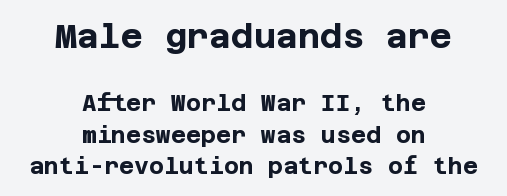
The image shows 34 px bold sans-serif type, upright; set centered, normal line spacing (1.36x), normal letter spacing, not underlined; the first (top) block is 1.48x larger; low stroke contrast and a large x-height.
